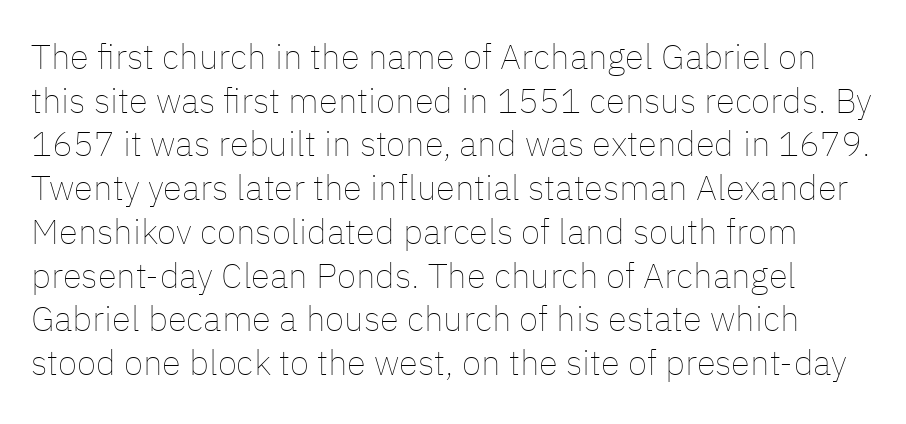
Q: Is the text bold? A: No.
Q: Is the text italic (slanted)? A: No, it is upright.
Q: Is the text underlined? A: No.
Q: Is the spacing between letters normal or unusually wide? A: Normal.
Q: Is the spacing between lines tight, normal or loose? A: Normal.
Q: Width (condensed, normal, or wide)? A: Normal.
Q: Stroke contrast? A: Low.
Q: x-height? A: Medium.
Q: Monospaced? A: No.
